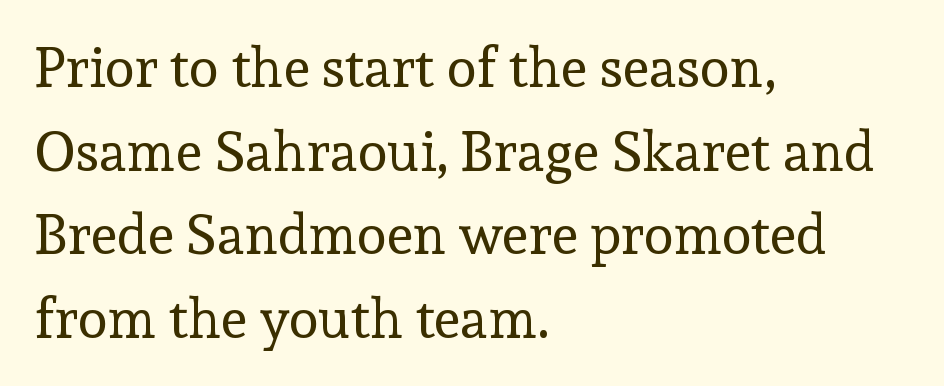
{"serif": "yes", "italic": "no", "bold": "no", "weight": "regular", "width": "normal", "x_height": "medium", "monospaced": "no", "underline": "no", "align": "left", "line_spacing": "normal", "line_spacing_ratio": 1.52, "letter_spacing": "normal", "letter_spacing_em": 0.0, "glyph_px": 55}
